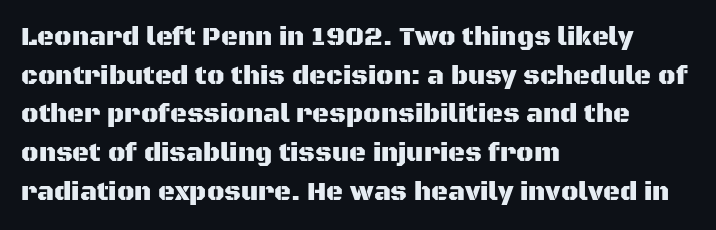
The image shows 26 px text type, upright; set left-aligned, normal line spacing (1.49x), normal letter spacing, not underlined.
